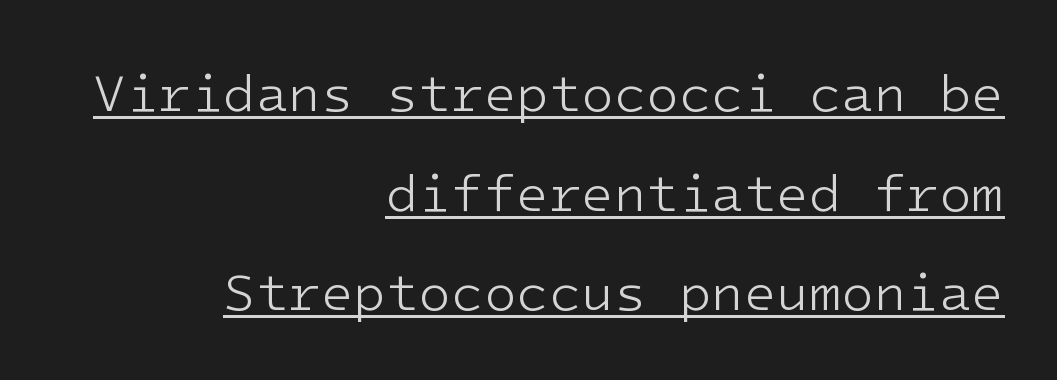
{"serif": "no", "italic": "no", "bold": "no", "weight": "light", "width": "normal", "stroke_contrast": "low", "x_height": "medium", "underline": "yes", "align": "right", "line_spacing_ratio": 1.88, "letter_spacing": "normal", "letter_spacing_em": 0.0, "glyph_px": 53}
